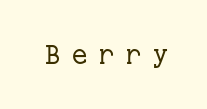
{"italic": "no", "bold": "no", "underline": "no", "letter_spacing": "wide", "letter_spacing_em": 0.46, "glyph_px": 26}
